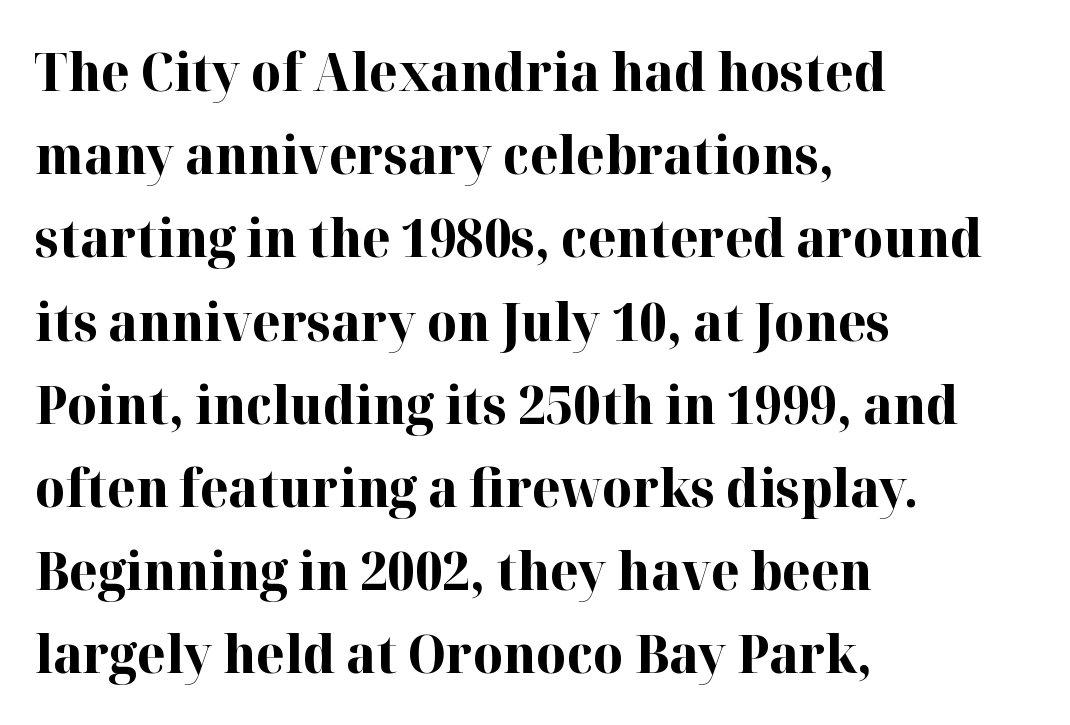
Q: Is the text bold? A: Yes.
Q: Is the text italic (slanted)? A: No, it is upright.
Q: Is the typeface a serif or a sans-serif typeface? A: Serif.
Q: Is the text underlined? A: No.
Q: How is the paragraph aligned? A: Left-aligned.
Q: Is the spacing between letters normal or unusually wide? A: Normal.
Q: Is the spacing between lines tight, normal or loose? A: Normal.
Q: Width (condensed, normal, or wide)? A: Normal.
Q: Stroke contrast? A: High.
Q: x-height? A: Medium.
Q: Monospaced? A: No.
